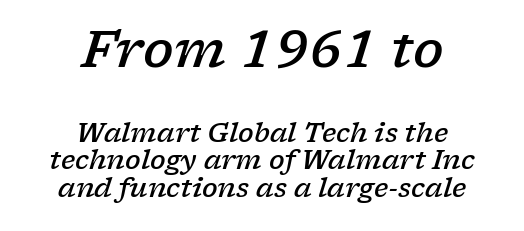
{"serif": "yes", "italic": "yes", "lean": "right", "slant_degrees": 17, "bold": "semi", "weight": "semibold", "width": "wide", "stroke_contrast": "low", "x_height": "medium", "monospaced": "no", "underline": "no", "align": "center", "line_spacing": "tight", "line_spacing_ratio": 1.06, "letter_spacing": "normal", "letter_spacing_em": 0.0, "larger_block": "first", "size_ratio": 1.96, "glyph_px": 51}
